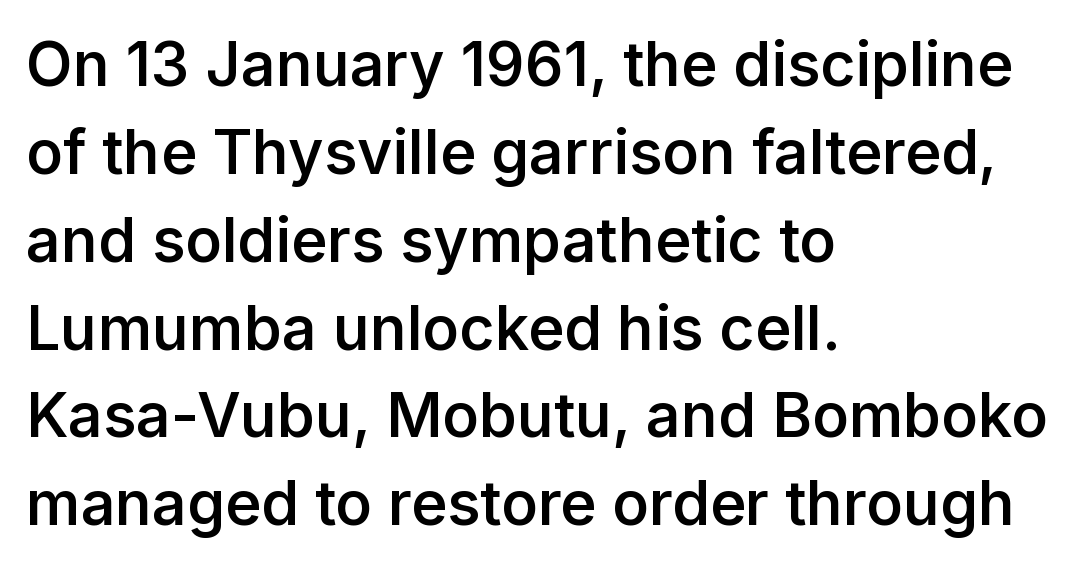
{"serif": "no", "italic": "no", "bold": "semi", "weight": "semibold", "width": "normal", "stroke_contrast": "low", "x_height": "medium", "monospaced": "no", "underline": "no", "align": "left", "line_spacing": "normal", "line_spacing_ratio": 1.44, "letter_spacing": "normal", "letter_spacing_em": 0.0, "glyph_px": 61}
